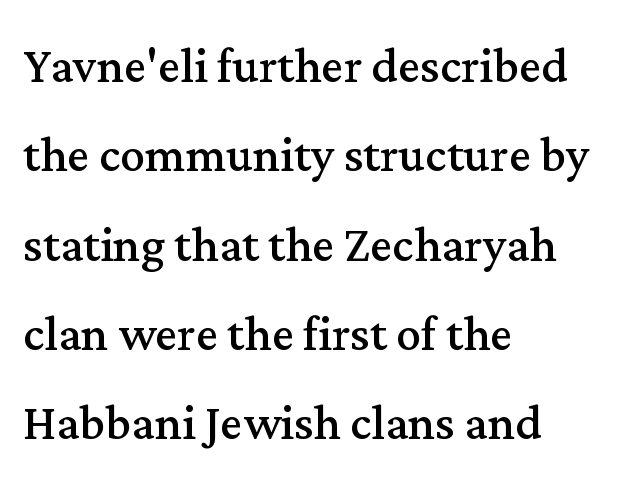
{"serif": "yes", "italic": "no", "bold": "no", "weight": "regular", "width": "normal", "stroke_contrast": "medium", "x_height": "medium", "monospaced": "no", "underline": "no", "align": "left", "line_spacing": "normal", "line_spacing_ratio": 1.44, "letter_spacing": "normal", "letter_spacing_em": 0.0, "glyph_px": 62}
